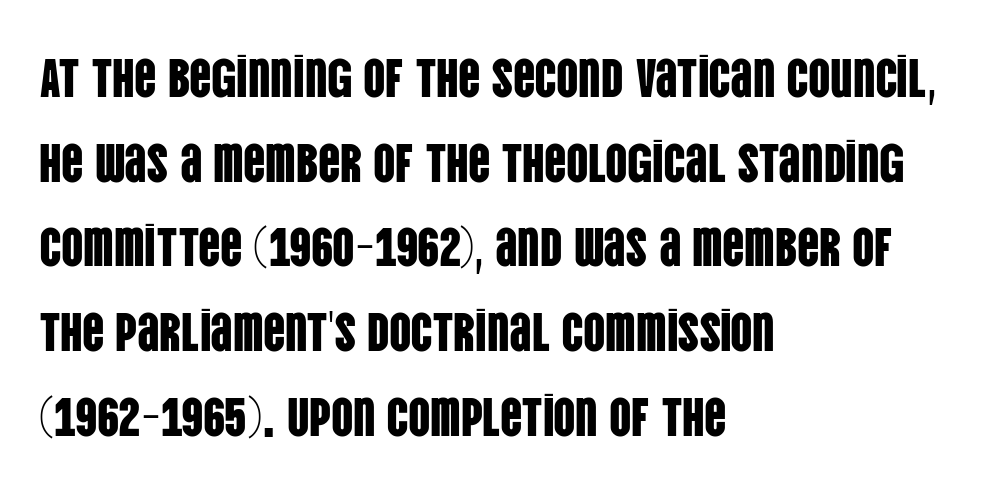
The image shows 55 px condensed sans-serif type, upright; set left-aligned, normal line spacing (1.54x), normal letter spacing, not underlined; low stroke contrast and a large x-height.
